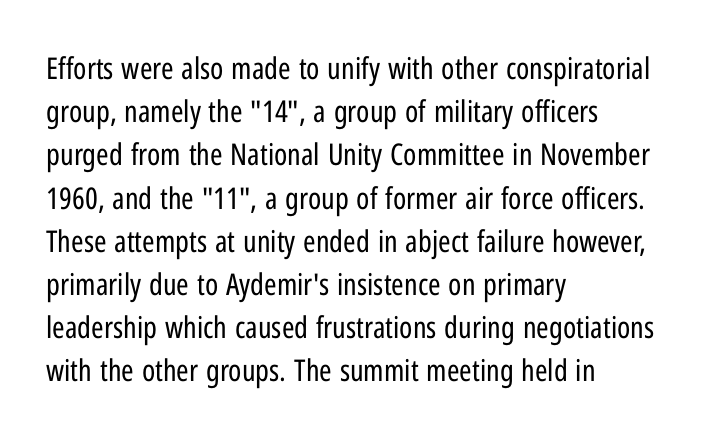
One glance says typical: line gaps are just what's usual. Descender tails drop into unmarked territory. Casual observation: everything's shoved over to the left. Is this a fixed-width face? No — the glyphs have proportional, varying widths.
